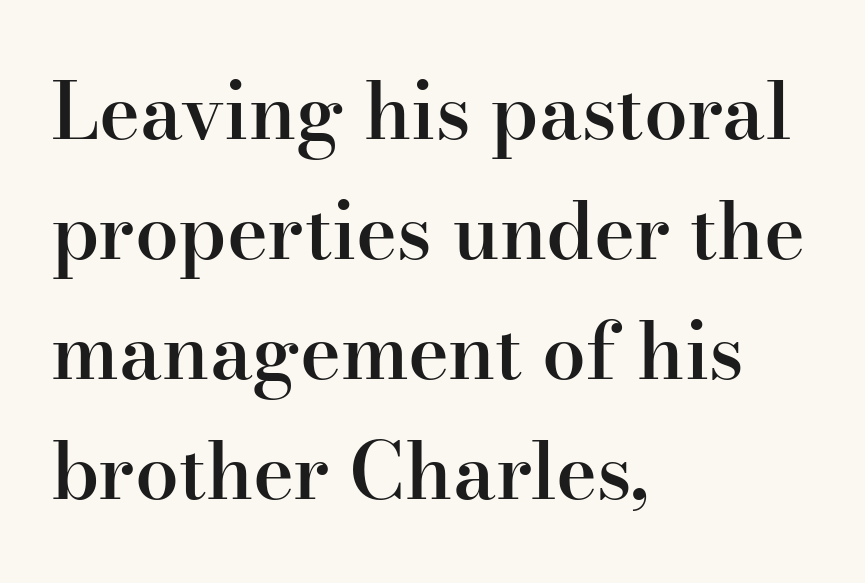
{"serif": "yes", "italic": "no", "bold": "semi", "weight": "semibold", "width": "normal", "stroke_contrast": "high", "x_height": "small", "monospaced": "no", "underline": "no", "align": "left", "line_spacing": "normal", "line_spacing_ratio": 1.54, "letter_spacing": "normal", "letter_spacing_em": 0.0, "glyph_px": 78}
